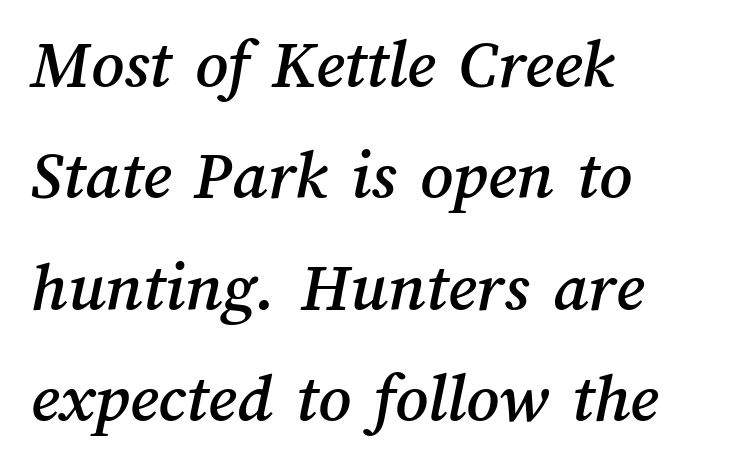
In terms of letterspacing, this is plain default setting. Where is the straight margin? On the left. This sample keeps an unexceptional amount of space between lines. Each letter keeps its own natural width here, so spacing adapts to shape. Beneath every word, the page is bare.
